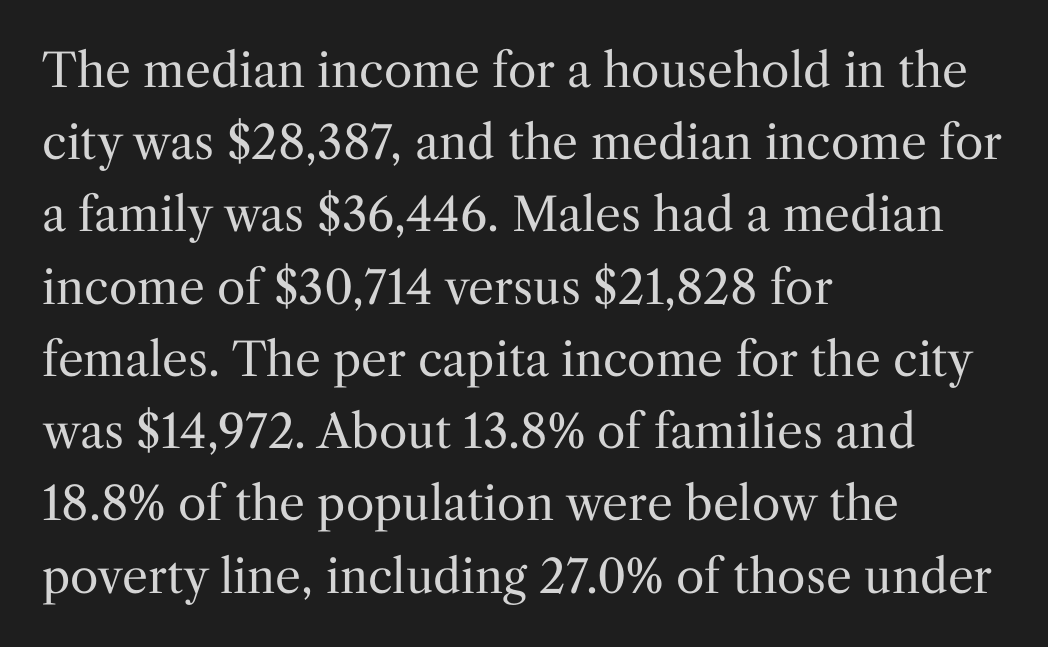
{"serif": "yes", "italic": "no", "bold": "no", "weight": "regular", "width": "normal", "stroke_contrast": "medium", "x_height": "medium", "monospaced": "no", "underline": "no", "align": "left", "line_spacing": "normal", "line_spacing_ratio": 1.57, "letter_spacing": "normal", "letter_spacing_em": 0.0, "glyph_px": 46}
